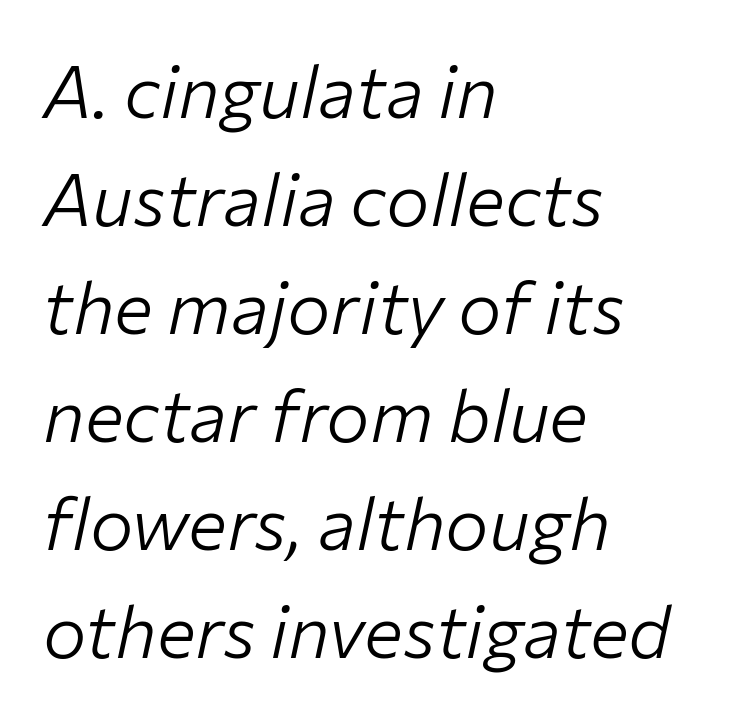
Q: Is the text bold? A: No.
Q: Is the text italic (slanted)? A: Yes, it leans right by about 12 degrees.
Q: Is the text underlined? A: No.
Q: How is the paragraph aligned? A: Left-aligned.
Q: Is the spacing between letters normal or unusually wide? A: Normal.
Q: Is the spacing between lines tight, normal or loose? A: Normal.
Q: Width (condensed, normal, or wide)? A: Normal.
Q: Stroke contrast? A: Low.
Q: x-height? A: Medium.
Q: Monospaced? A: No.
